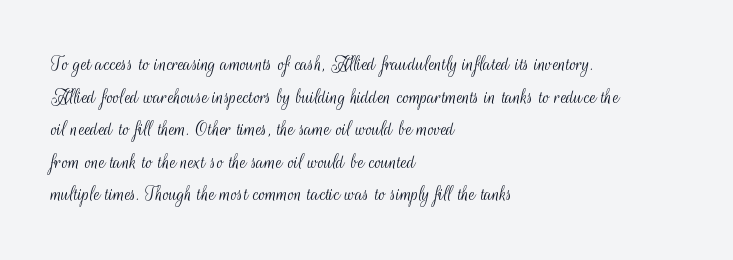
Rows of type keep a routine distance in the vertical direction. The space beneath each line is pristine and unruled. Which margin do the lines hug? The left one — the right edge is uneven. The letterforms sit shoulder to shoulder at normal distance.
